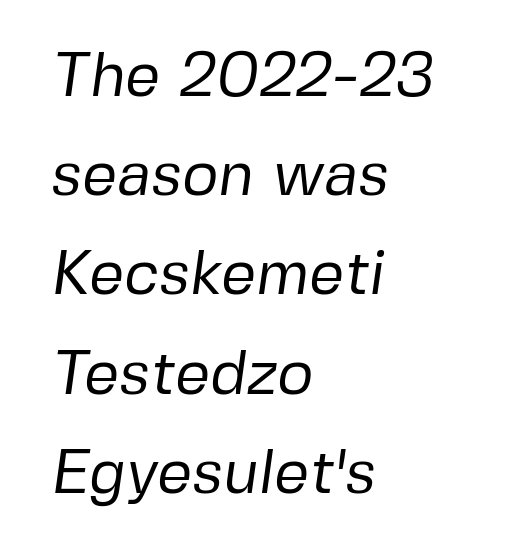
Glance below the letters and you will spot only blank space. You can tell from the bare stems that sans-serif type was used. Does the copy run flush right? No — it runs flush left. The face used here is proportionally spaced, like ordinary book or web type. Stem width sits at or under what a default text font uses. Default kerning and tracking; the words read as compact shapes.
